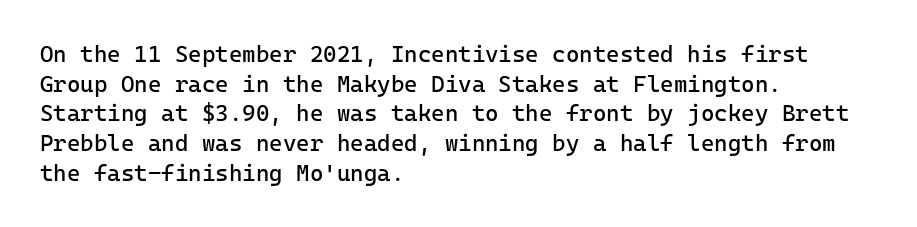
The image shows 23 px text type, upright; set left-aligned, normal line spacing (1.29x), normal letter spacing, not underlined.
